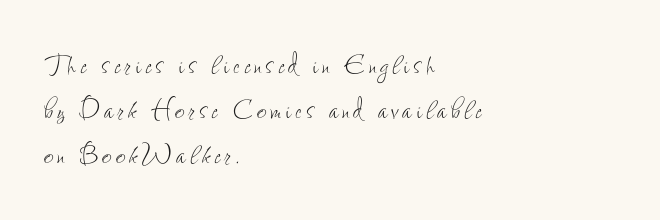
{"bold": "no", "weight": "thin", "width": "condensed", "stroke_contrast": "low", "x_height": "small", "monospaced": "no", "underline": "no", "align": "left", "line_spacing": "normal", "line_spacing_ratio": 1.33, "glyph_px": 34}
